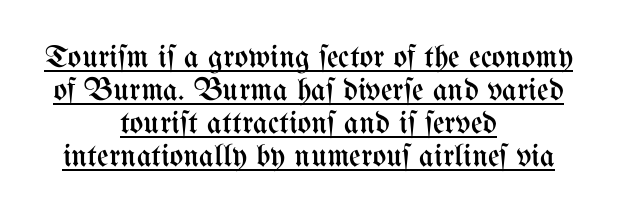
{"italic": "no", "bold": "no", "weight": "regular", "width": "condensed", "stroke_contrast": "medium", "x_height": "medium", "monospaced": "no", "underline": "yes", "align": "center", "line_spacing": "tight", "line_spacing_ratio": 1.03, "letter_spacing": "normal", "letter_spacing_em": 0.0, "glyph_px": 32}
